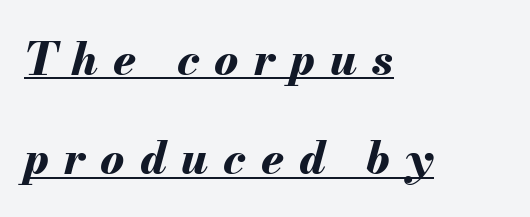
Q: Is the text bold? A: Yes.
Q: Is the text italic (slanted)? A: Yes, it leans right by about 13 degrees.
Q: Is the text underlined? A: Yes.
Q: How is the paragraph aligned? A: Left-aligned.
Q: Is the spacing between letters normal or unusually wide? A: Unusually wide.
Q: Is the spacing between lines tight, normal or loose? A: Loose.
Q: Width (condensed, normal, or wide)? A: Normal.
Q: Stroke contrast? A: Medium.
Q: x-height? A: Small.
Q: Monospaced? A: No.
